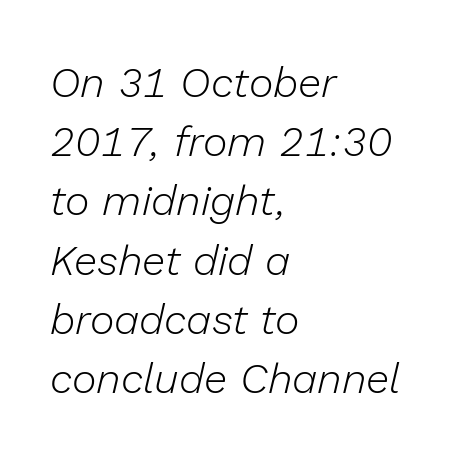
Q: Is the text bold? A: No.
Q: Is the text italic (slanted)? A: Yes, it leans right by about 13 degrees.
Q: Is the text underlined? A: No.
Q: How is the paragraph aligned? A: Left-aligned.
Q: Is the spacing between letters normal or unusually wide? A: Normal.
Q: Is the spacing between lines tight, normal or loose? A: Normal.
Q: Width (condensed, normal, or wide)? A: Normal.
Q: Stroke contrast? A: Low.
Q: x-height? A: Medium.
Q: Monospaced? A: No.
